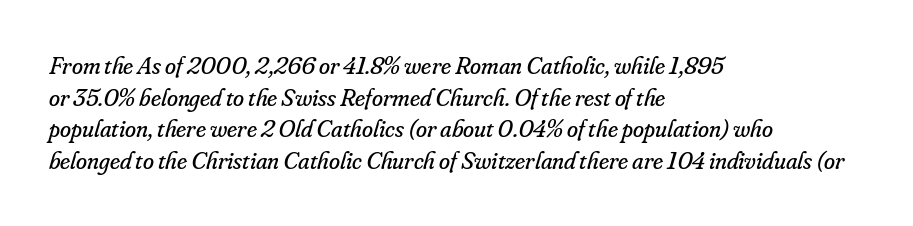
Q: Is the text bold? A: No.
Q: Is the text italic (slanted)? A: Yes, it leans right by about 16 degrees.
Q: Is the text underlined? A: No.
Q: How is the paragraph aligned? A: Left-aligned.
Q: Is the spacing between letters normal or unusually wide? A: Normal.
Q: Is the spacing between lines tight, normal or loose? A: Normal.
